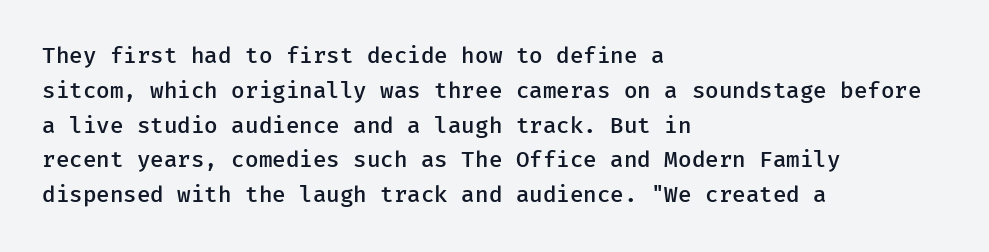
{"italic": "no", "bold": "semi", "underline": "no", "align": "left", "line_spacing": "normal", "line_spacing_ratio": 1.58, "letter_spacing": "normal", "letter_spacing_em": 0.0, "glyph_px": 22}
